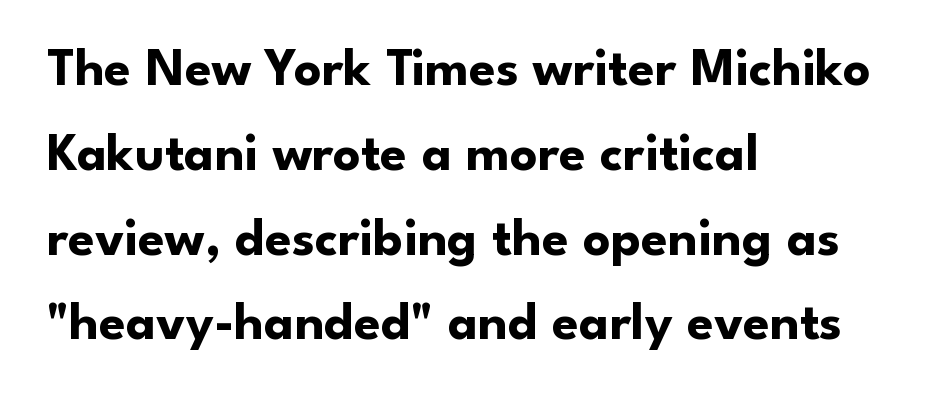
The letters advance in unequal steps, a hallmark of proportional type. Leftover space on each line is placed entirely after the last word. Whoever set this chose a conventional vertical rhythm. Underlining? Definitely not there.
